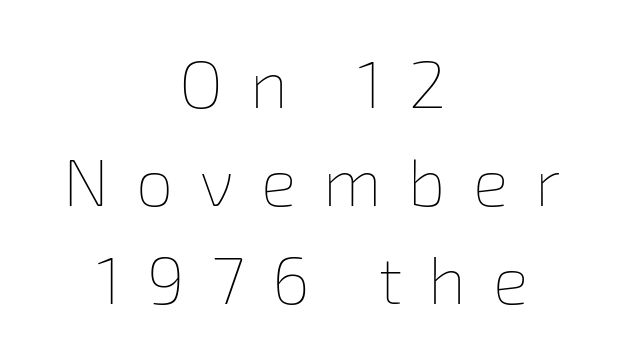
{"bold": "no", "weight": "thin", "width": "normal", "stroke_contrast": "low", "x_height": "medium", "monospaced": "no", "underline": "no", "align": "center", "line_spacing": "normal", "line_spacing_ratio": 1.46, "letter_spacing": "wide", "letter_spacing_em": 0.4, "glyph_px": 67}
